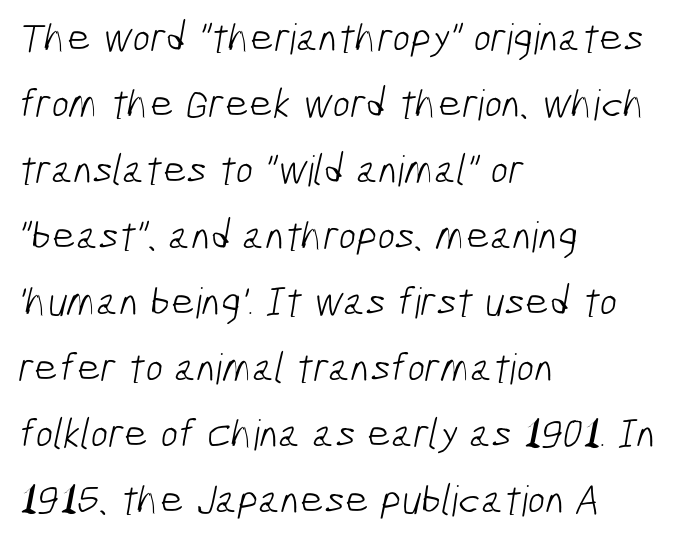
Line starts are locked; line ends wander. Words float on clear page, feet unadorned. Is this a fixed-width face? No — the glyphs have proportional, varying widths. Note: no serifs on the glyphs.
